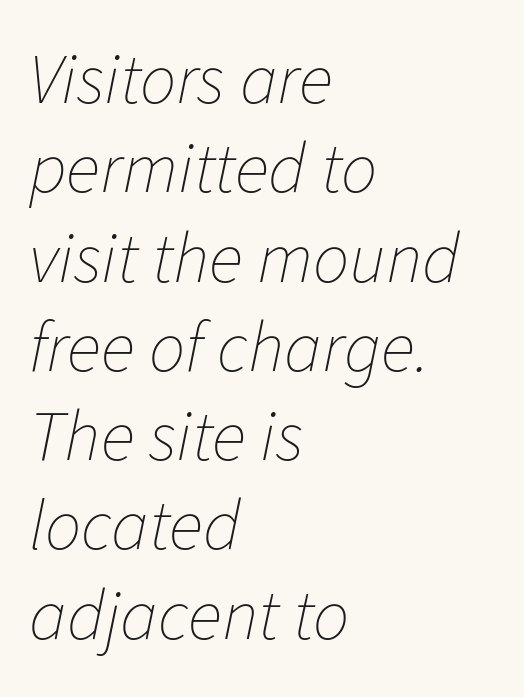
The paragraph shown leans on its left margin. The baseline area is clear. The specimen reads as italic at a glance. A typesetter would call this proportional, since set widths differ per character. Students, note that the glyphs here touch the page at normal intervals. Weight: in the light-to-regular range.
